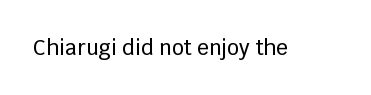
{"italic": "no", "underline": "no", "letter_spacing": "normal", "letter_spacing_em": 0.0, "glyph_px": 21}
